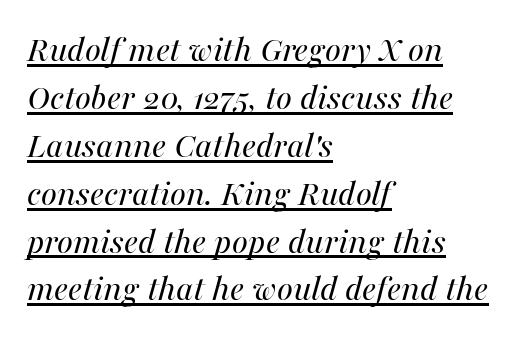
The designer left line spacing at the default. The face used here is rendered with its standard letterfit. The passage shown is not bold in any degree. Horizontal alignment here is leftward, the default for most running prose.
